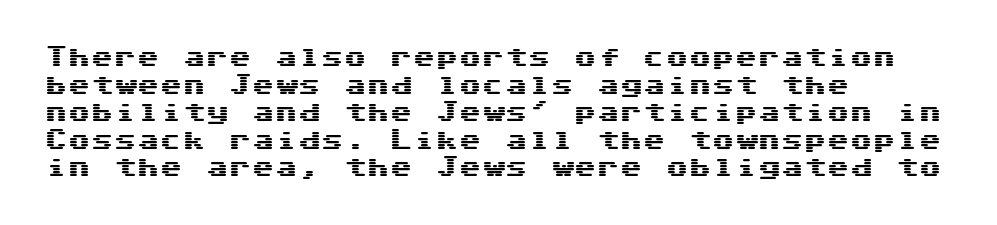
The image shows 23 px text type, upright; set left-aligned, line spacing 1.2x, normal letter spacing, not underlined.
